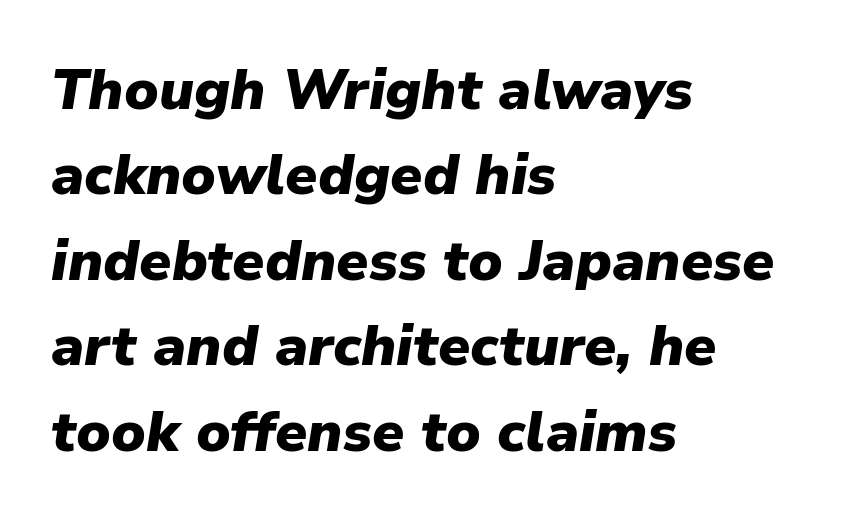
Q: Is the text bold? A: Yes.
Q: Is the text italic (slanted)? A: Yes, it leans right by about 9 degrees.
Q: Is the text underlined? A: No.
Q: How is the paragraph aligned? A: Left-aligned.
Q: Is the spacing between letters normal or unusually wide? A: Normal.
Q: Is the spacing between lines tight, normal or loose? A: Normal.
Q: Width (condensed, normal, or wide)? A: Normal.
Q: Stroke contrast? A: Low.
Q: x-height? A: Medium.
Q: Monospaced? A: No.
